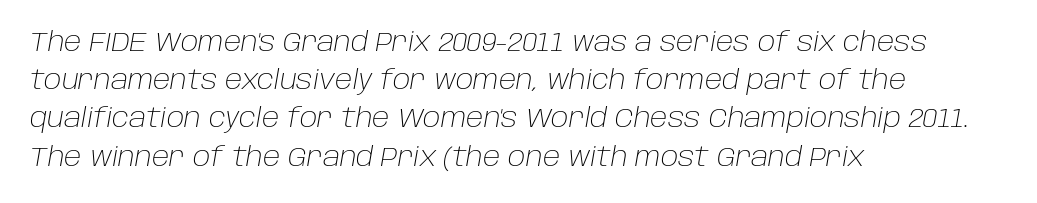
The image shows 26 px text type, italic (leaning right); set left-aligned, normal line spacing (1.47x), normal letter spacing, not underlined.
